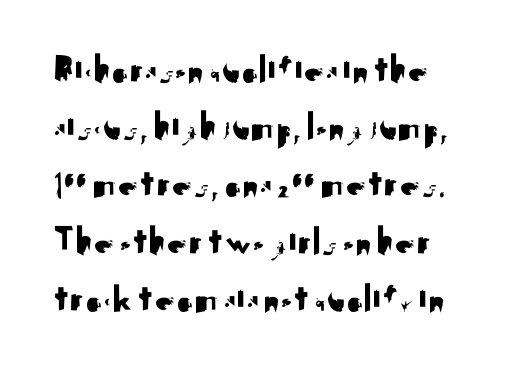
{"serif": "no", "italic": "no", "width": "normal", "stroke_contrast": "medium", "x_height": "small", "monospaced": "no", "underline": "no", "line_spacing": "normal", "line_spacing_ratio": 1.43, "letter_spacing": "normal", "letter_spacing_em": 0.0, "glyph_px": 40}
